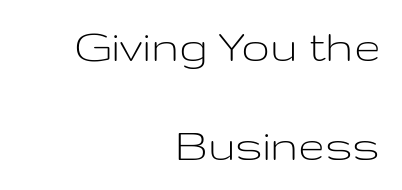
Q: Is the text bold? A: No.
Q: Is the text italic (slanted)? A: No, it is upright.
Q: Is the typeface a serif or a sans-serif typeface? A: Sans-serif.
Q: Is the text underlined? A: No.
Q: How is the paragraph aligned? A: Right-aligned.
Q: Is the spacing between letters normal or unusually wide? A: Normal.
Q: Is the spacing between lines tight, normal or loose? A: Loose.
Q: Width (condensed, normal, or wide)? A: Wide.
Q: Stroke contrast? A: Low.
Q: x-height? A: Medium.
Q: Monospaced? A: No.
